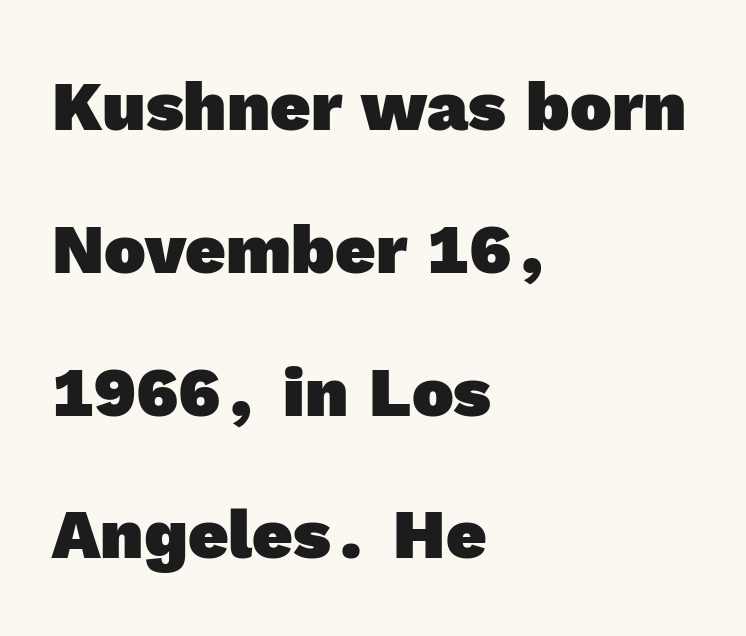
Q: Is the text bold? A: Yes.
Q: Is the typeface a serif or a sans-serif typeface? A: Sans-serif.
Q: Is the text underlined? A: No.
Q: How is the paragraph aligned? A: Left-aligned.
Q: Is the spacing between letters normal or unusually wide? A: Normal.
Q: Is the spacing between lines tight, normal or loose? A: Loose.
Q: Width (condensed, normal, or wide)? A: Normal.
Q: x-height? A: Medium.
Q: Monospaced? A: No.
